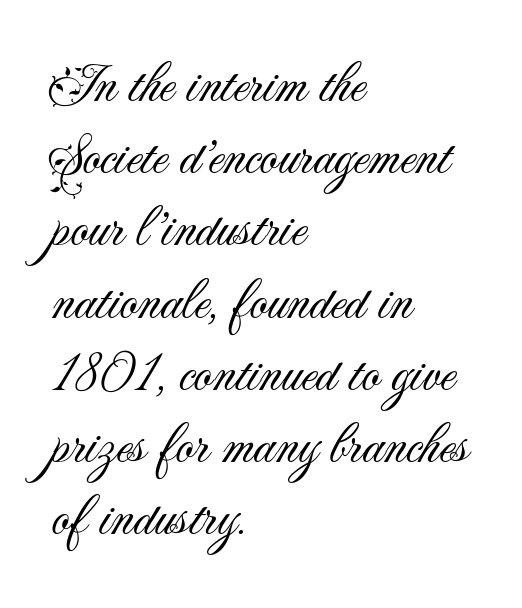
{"serif": "no", "bold": "no", "weight": "light", "width": "normal", "stroke_contrast": "medium", "x_height": "small", "monospaced": "no", "underline": "no", "align": "left", "line_spacing": "normal", "line_spacing_ratio": 1.29, "letter_spacing": "normal", "letter_spacing_em": 0.0, "glyph_px": 56}
